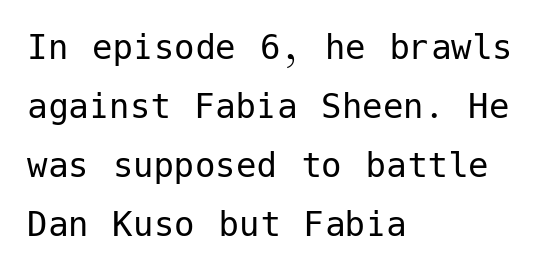
It's the straight-up-and-down kind of type. Vertical stems look standard width or narrower in stroke. The text was rendered using a sans face with plain stroke endings. The rows are spaced the way most documents space them.
